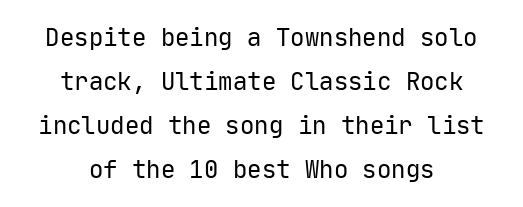
{"italic": "no", "bold": "no", "underline": "no", "align": "center", "line_spacing_ratio": 1.84, "letter_spacing": "normal", "letter_spacing_em": 0.0, "glyph_px": 24}
